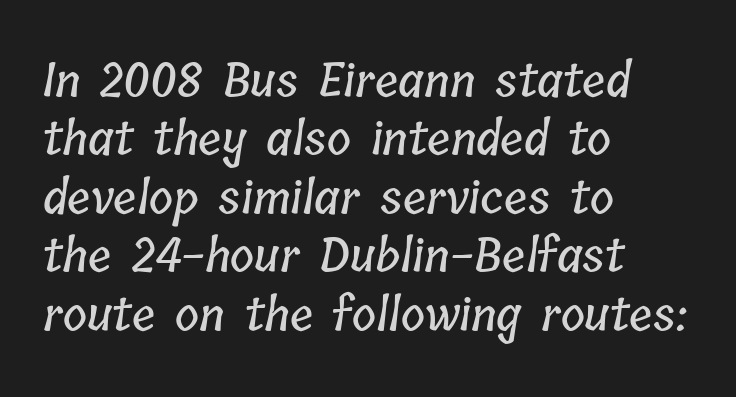
Q: Is the text underlined? A: No.
Q: How is the paragraph aligned? A: Left-aligned.
Q: Is the spacing between letters normal or unusually wide? A: Normal.
Q: Is the spacing between lines tight, normal or loose? A: Normal.
Q: Width (condensed, normal, or wide)? A: Condensed.
Q: Stroke contrast? A: Low.
Q: x-height? A: Medium.
Q: Monospaced? A: No.
